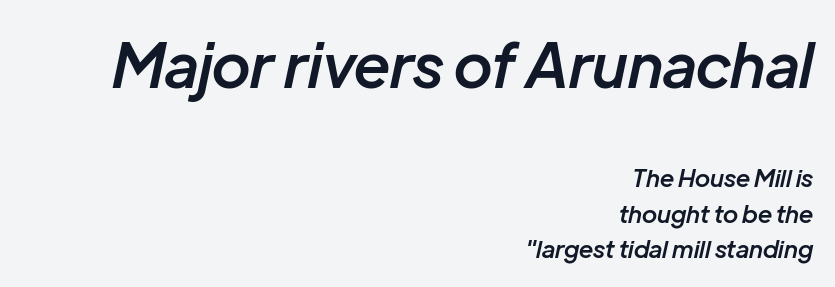
Bare-footed words on every line. Which of the two is more prominent by size? The first, at the top. Rows of type keep a routine distance in the vertical direction. The ragged edge is on the left, which tells us the setting is flush right. The tracking reads as untouched default to a designer's eye.
